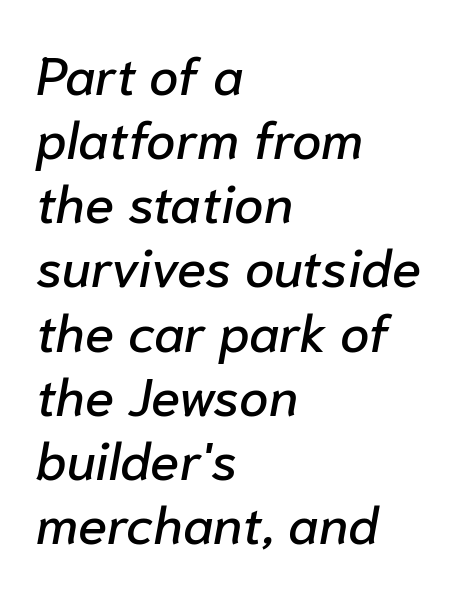
{"italic": "yes", "lean": "right", "slant_degrees": 10, "width": "normal", "stroke_contrast": "low", "x_height": "medium", "monospaced": "no", "underline": "no", "align": "left", "line_spacing_ratio": 1.21, "letter_spacing": "normal", "letter_spacing_em": 0.0, "glyph_px": 53}
